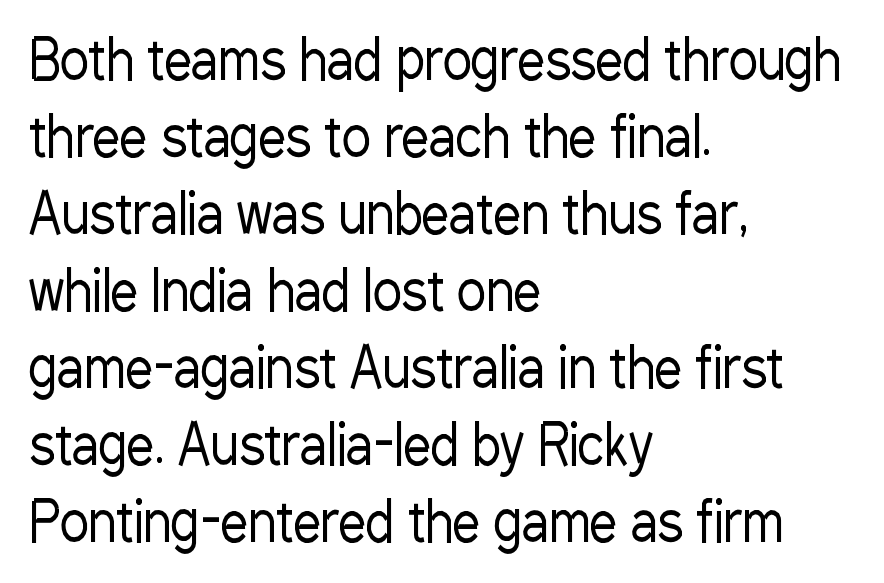
Q: Is the text bold? A: No.
Q: Is the text italic (slanted)? A: No, it is upright.
Q: Is the typeface a serif or a sans-serif typeface? A: Sans-serif.
Q: Is the text underlined? A: No.
Q: How is the paragraph aligned? A: Left-aligned.
Q: Is the spacing between letters normal or unusually wide? A: Normal.
Q: Is the spacing between lines tight, normal or loose? A: Normal.
Q: Width (condensed, normal, or wide)? A: Condensed.
Q: Stroke contrast? A: Low.
Q: x-height? A: Medium.
Q: Monospaced? A: No.
